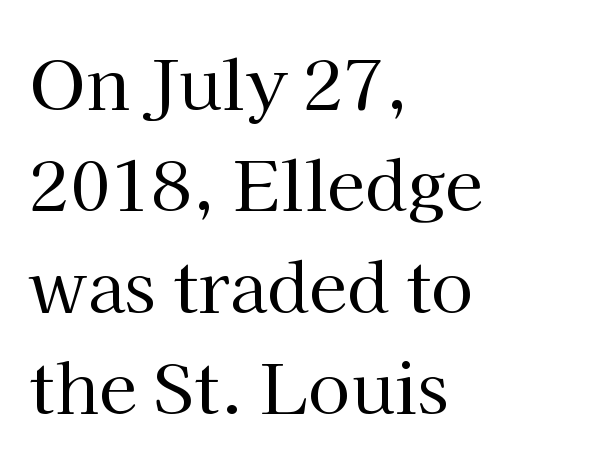
The image shows 69 px regular-weight serif type, upright; set left-aligned, normal line spacing (1.47x), normal letter spacing, not underlined; high stroke contrast and a medium x-height.
